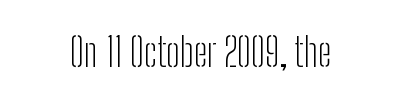
{"serif": "no", "italic": "no", "bold": "no", "weight": "light", "width": "condensed", "stroke_contrast": "low", "x_height": "medium", "monospaced": "no", "underline": "no", "letter_spacing": "normal", "letter_spacing_em": 0.0, "glyph_px": 40}
